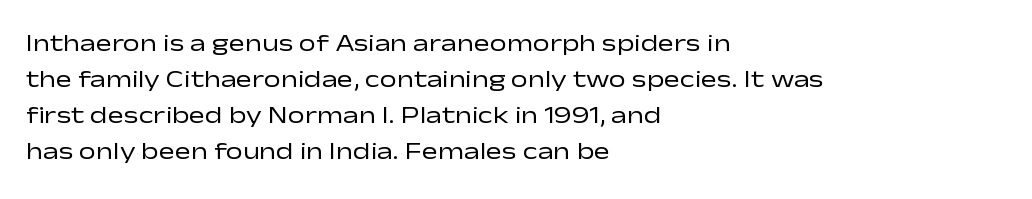
The image shows 24 px text type, upright; set left-aligned, normal line spacing (1.5x), normal letter spacing, not underlined.
